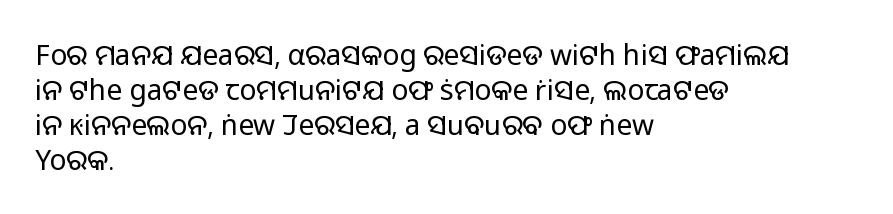
{"serif": "no", "italic": "no", "bold": "no", "weight": "light", "width": "normal", "stroke_contrast": "low", "x_height": "medium", "monospaced": "no", "underline": "no", "align": "left", "line_spacing": "normal", "line_spacing_ratio": 1.25, "letter_spacing": "normal", "letter_spacing_em": 0.0, "glyph_px": 28}
